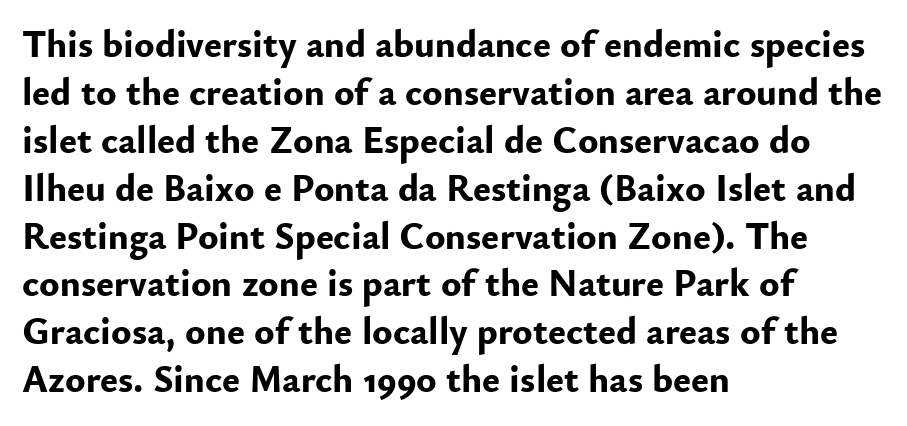
Q: Is the text bold? A: Yes.
Q: Is the text italic (slanted)? A: No, it is upright.
Q: Is the typeface a serif or a sans-serif typeface? A: Sans-serif.
Q: Is the text underlined? A: No.
Q: How is the paragraph aligned? A: Left-aligned.
Q: Is the spacing between letters normal or unusually wide? A: Normal.
Q: Is the spacing between lines tight, normal or loose? A: Normal.
Q: Width (condensed, normal, or wide)? A: Normal.
Q: Stroke contrast? A: Low.
Q: x-height? A: Small.
Q: Monospaced? A: No.
